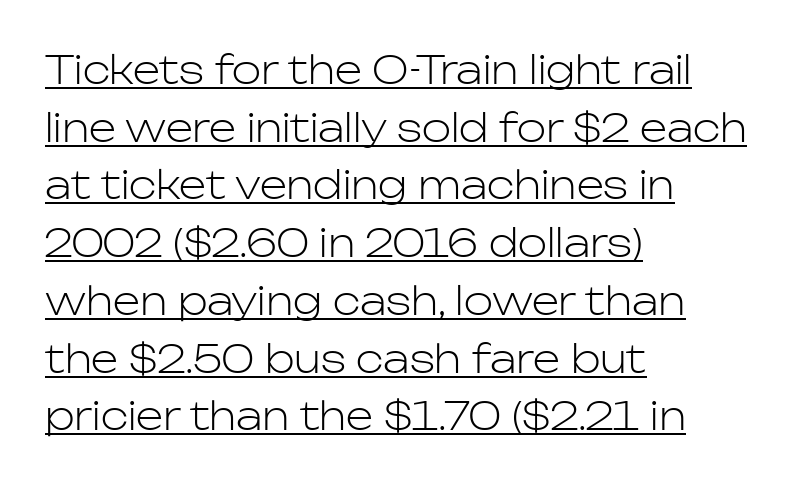
{"serif": "no", "italic": "no", "bold": "no", "weight": "light", "width": "normal", "stroke_contrast": "low", "x_height": "medium", "monospaced": "no", "underline": "yes", "align": "left", "line_spacing": "normal", "line_spacing_ratio": 1.48, "letter_spacing": "normal", "letter_spacing_em": 0.0, "glyph_px": 39}
